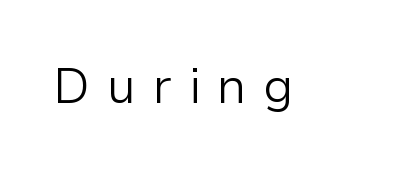
{"serif": "no", "italic": "no", "bold": "no", "weight": "light", "width": "normal", "stroke_contrast": "low", "x_height": "medium", "monospaced": "no", "underline": "no", "letter_spacing": "wide", "letter_spacing_em": 0.34, "glyph_px": 49}
